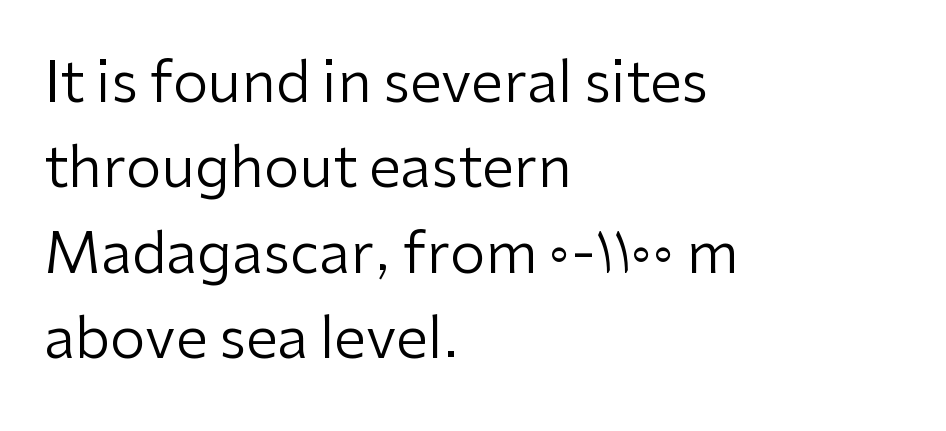
The block of text has a typical density, with ordinary space between rows. What stands out about the letter spacing? Nothing — it is the standard amount. To sum up the face: it is a sans, with no serifs. The paragraph shown leans on its left margin. Honestly, there is no underline to notice here at all. A typesetter would mark this as roman, not italic.
